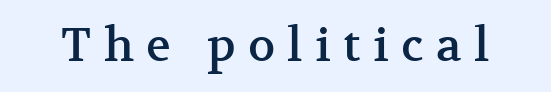
The image shows 46 px serif type, upright; set unusually wide letter spacing (+0.27 em), not underlined; medium stroke contrast and a medium x-height.
